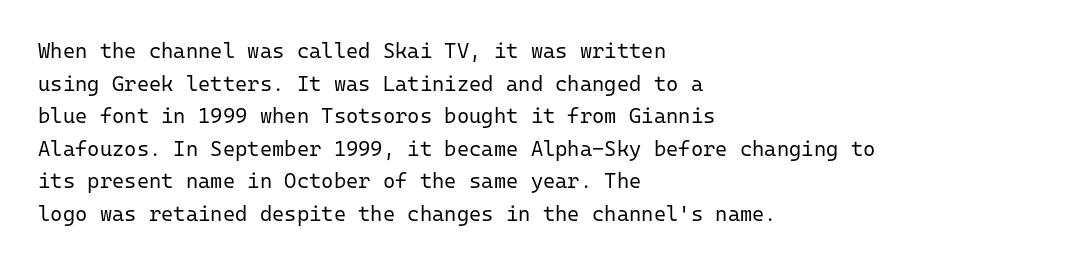
The axis of the letterforms is exactly vertical. Here the glyphs are tracked normally, forming tight word shapes. Descenders hang freely into open space. Line beginnings align vertically; line endings do not. The rows are spaced the way most documents space them.
